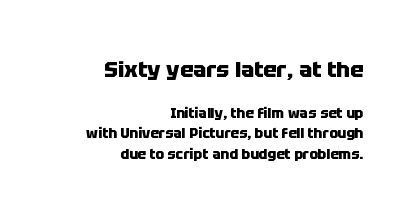
Q: Is the text bold? A: Yes.
Q: Is the text italic (slanted)? A: No, it is upright.
Q: Is the text underlined? A: No.
Q: How is the paragraph aligned? A: Right-aligned.
Q: Is the spacing between letters normal or unusually wide? A: Normal.
Q: Is the spacing between lines tight, normal or loose? A: Normal.
Q: Which block of text is set in a larger size, the first (top) or the second (bottom)? A: The first (top) one.
